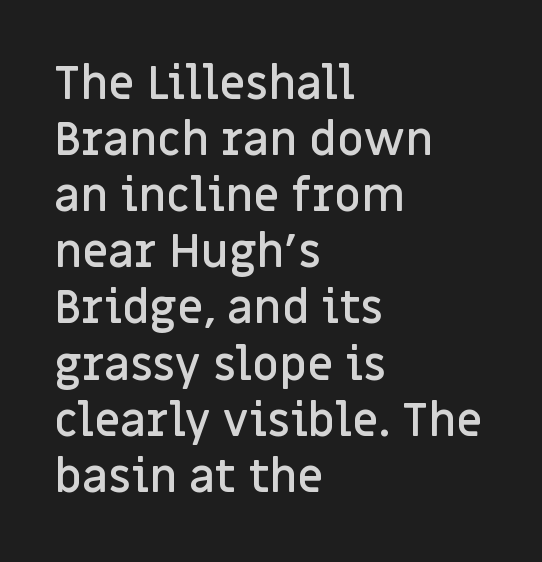
{"serif": "no", "italic": "no", "bold": "semi", "weight": "semibold", "width": "normal", "stroke_contrast": "low", "x_height": "large", "monospaced": "no", "underline": "no", "align": "left", "line_spacing_ratio": 1.22, "letter_spacing": "normal", "letter_spacing_em": 0.0, "glyph_px": 46}
